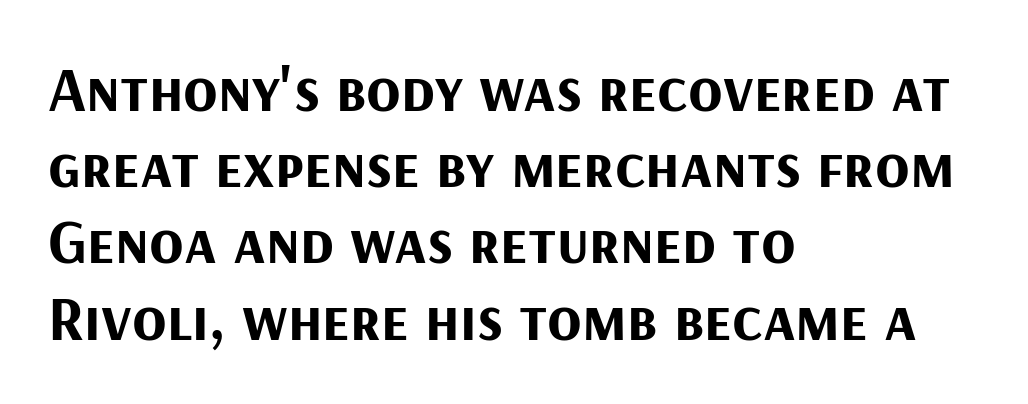
{"serif": "no", "italic": "no", "bold": "yes", "weight": "bold", "width": "normal", "stroke_contrast": "medium", "x_height": "medium", "monospaced": "no", "underline": "no", "align": "left", "line_spacing_ratio": 1.21, "letter_spacing": "normal", "letter_spacing_em": 0.0, "glyph_px": 63}
